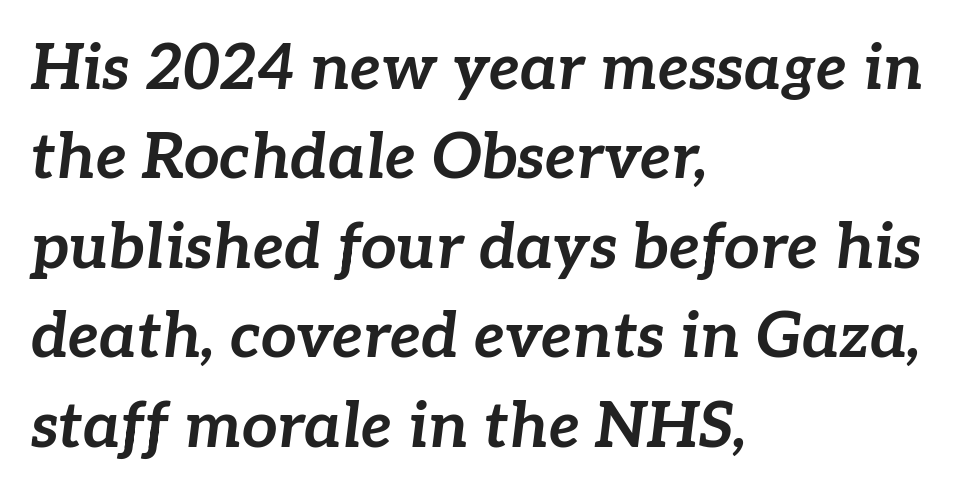
Q: Is the text bold? A: Yes.
Q: Is the text italic (slanted)? A: Yes, it leans right by about 7 degrees.
Q: Is the text underlined? A: No.
Q: How is the paragraph aligned? A: Left-aligned.
Q: Is the spacing between letters normal or unusually wide? A: Normal.
Q: Is the spacing between lines tight, normal or loose? A: Normal.
Q: Width (condensed, normal, or wide)? A: Normal.
Q: Stroke contrast? A: Low.
Q: x-height? A: Medium.
Q: Monospaced? A: No.
